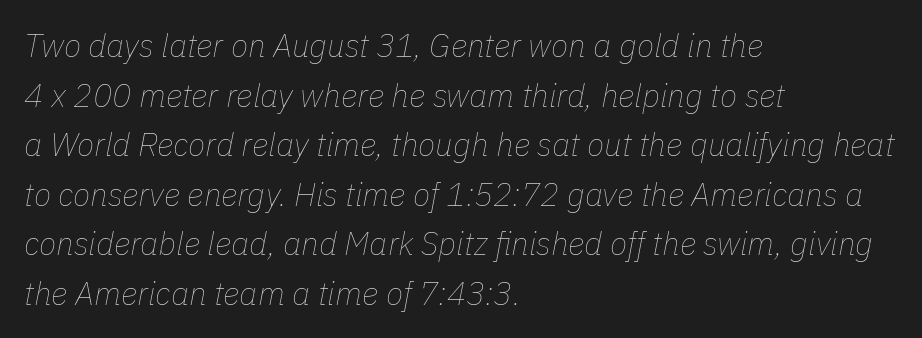
{"italic": "yes", "lean": "right", "slant_degrees": 11, "bold": "no", "weight": "thin", "width": "normal", "stroke_contrast": "low", "x_height": "medium", "monospaced": "no", "underline": "no", "align": "left", "line_spacing": "normal", "line_spacing_ratio": 1.55, "letter_spacing": "normal", "letter_spacing_em": 0.0, "glyph_px": 32}
